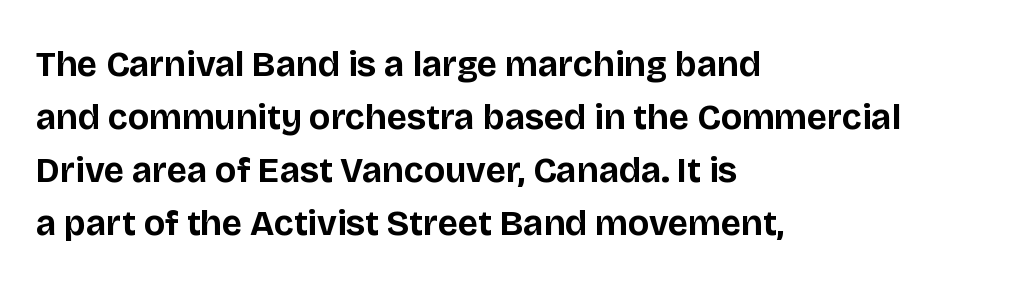
The image shows 35 px bold sans-serif type, upright; set left-aligned, normal line spacing (1.51x), normal letter spacing, not underlined; low stroke contrast and a large x-height.
